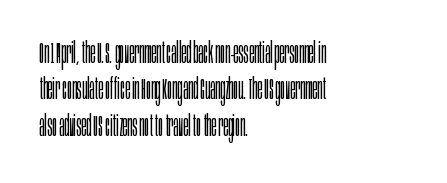
The image shows 30 px light, condensed sans-serif type, upright; set left-aligned, line spacing 1.21x, normal letter spacing, not underlined; low stroke contrast and a large x-height.
